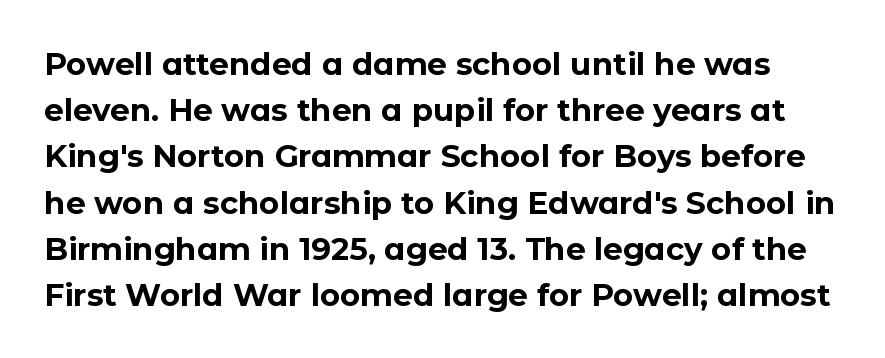
Q: Is the text bold? A: Yes.
Q: Is the text italic (slanted)? A: No, it is upright.
Q: Is the typeface a serif or a sans-serif typeface? A: Sans-serif.
Q: Is the text underlined? A: No.
Q: Is the spacing between letters normal or unusually wide? A: Normal.
Q: Is the spacing between lines tight, normal or loose? A: Normal.
Q: Width (condensed, normal, or wide)? A: Normal.
Q: Stroke contrast? A: Low.
Q: x-height? A: Medium.
Q: Monospaced? A: No.
